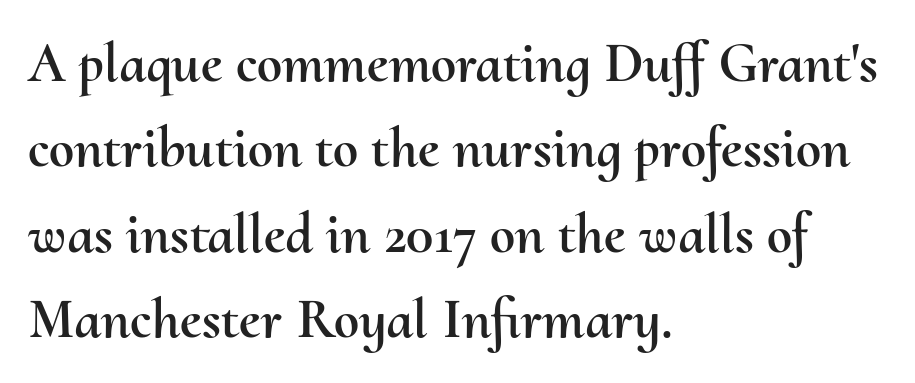
{"italic": "no", "width": "normal", "stroke_contrast": "medium", "x_height": "small", "monospaced": "no", "underline": "no", "align": "left", "line_spacing": "normal", "line_spacing_ratio": 1.5, "letter_spacing": "normal", "letter_spacing_em": 0.0, "glyph_px": 57}
